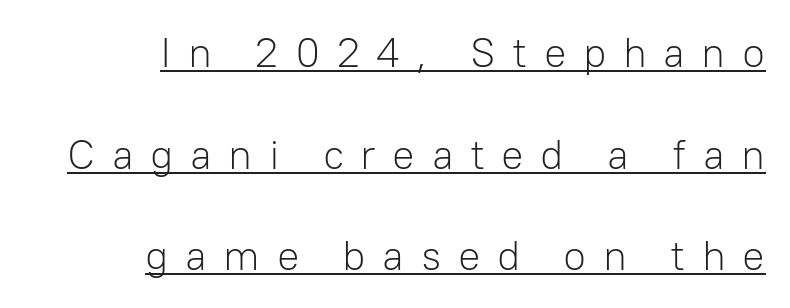
This sample uses expanded letter spacing, leaving extra air between glyphs. The letters look calm and open, with moderate or lighter stems. Here the designer chose a conventional face with non-uniform glyph widths. The lines are quadded right.
